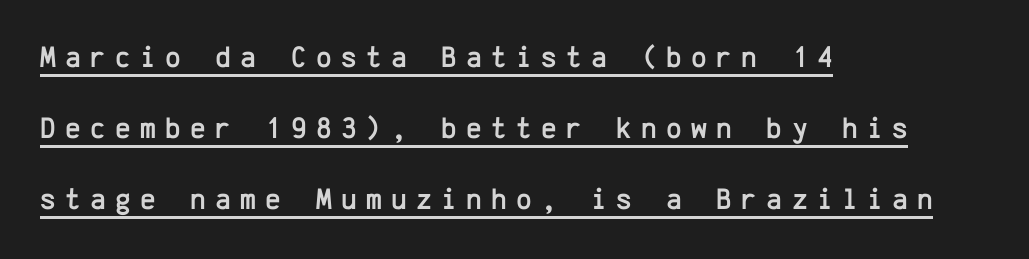
{"serif": "no", "italic": "no", "width": "normal", "stroke_contrast": "low", "x_height": "medium", "monospaced": "yes", "underline": "yes", "align": "left", "line_spacing": "loose", "line_spacing_ratio": 2.36, "letter_spacing": "wide", "letter_spacing_em": 0.31, "glyph_px": 30}
